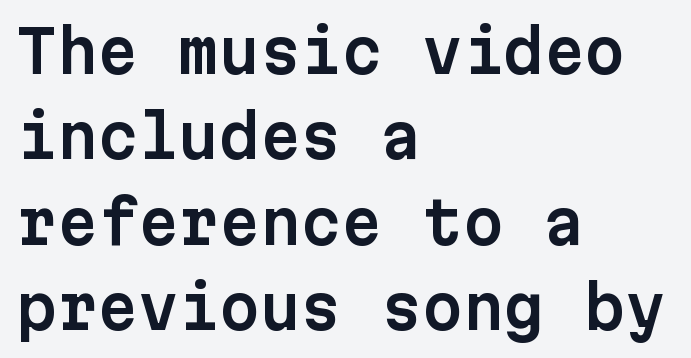
{"serif": "no", "italic": "no", "width": "normal", "stroke_contrast": "low", "x_height": "medium", "monospaced": "yes", "underline": "no", "align": "left", "line_spacing": "normal", "line_spacing_ratio": 1.47, "letter_spacing": "normal", "letter_spacing_em": 0.0, "glyph_px": 58}
